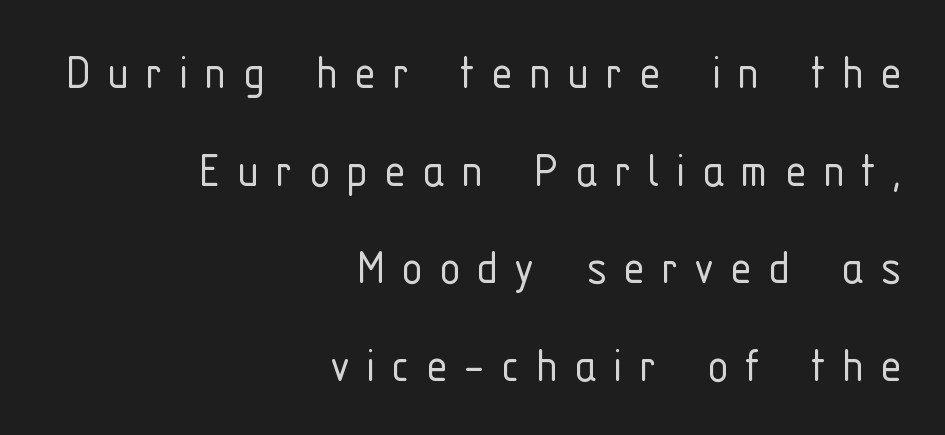
The image shows 53 px light, condensed sans-serif type, upright; set right-aligned, line spacing 1.84x, unusually wide letter spacing (+0.31 em), not underlined; low stroke contrast and a medium x-height.
